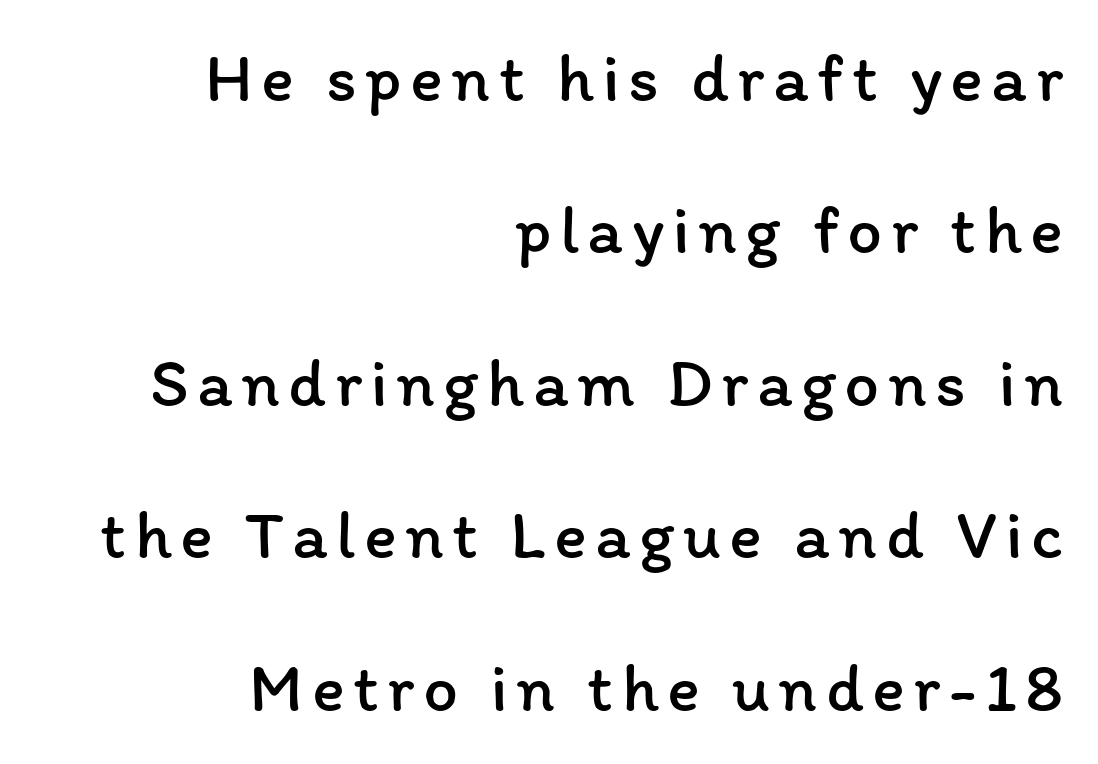
Stems here are at most as thick as an everyday book face. Caption: multi-line text, flush right, ragged left. Letters rest on an invisible, unmarked baseline. The face used here is proportionally spaced, like ordinary book or web type. The lines are spread far apart with generous leading. Rendered with straight, roman letterforms.
